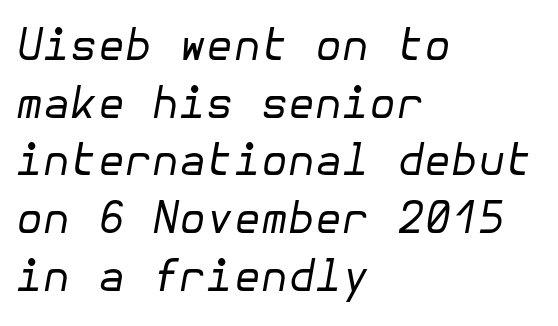
The image shows 44 px regular-weight type, italic (leaning right); set left-aligned, normal line spacing (1.31x), normal letter spacing, not underlined; low stroke contrast and a medium x-height.
